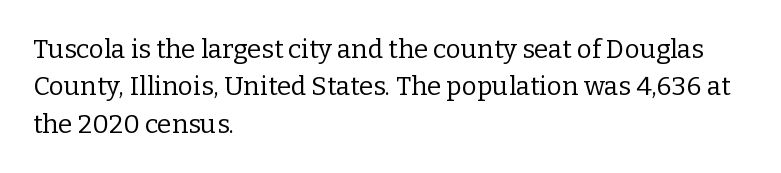
The image shows 26 px text type, upright; set left-aligned, normal line spacing (1.44x), normal letter spacing, not underlined.
